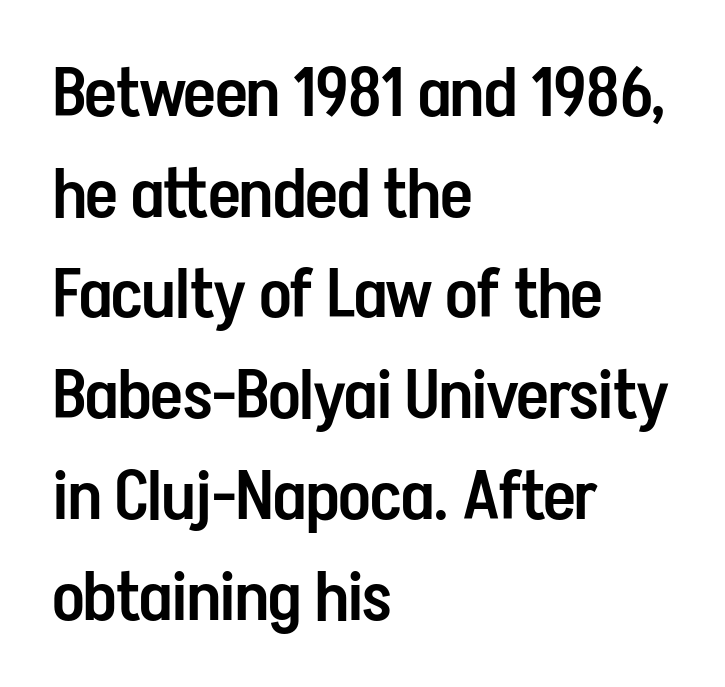
Q: Is the text bold? A: Semi-bold.
Q: Is the text italic (slanted)? A: No, it is upright.
Q: Is the typeface a serif or a sans-serif typeface? A: Sans-serif.
Q: Is the text underlined? A: No.
Q: How is the paragraph aligned? A: Left-aligned.
Q: Is the spacing between letters normal or unusually wide? A: Normal.
Q: Is the spacing between lines tight, normal or loose? A: Normal.
Q: Width (condensed, normal, or wide)? A: Condensed.
Q: Stroke contrast? A: Low.
Q: x-height? A: Medium.
Q: Monospaced? A: No.
